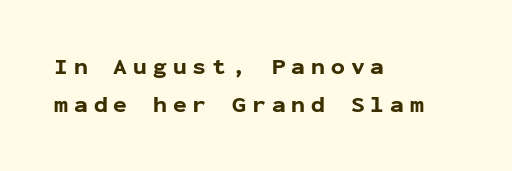
Characters remain perfectly vertical along every line. Line beginnings align vertically; line endings do not. Look at the stroke-to-counter ratio: heavy, a bold. The type is letterspaced generously, with wide tracking. Baseline-to-baseline distance is the conventional proportion of letter height.
